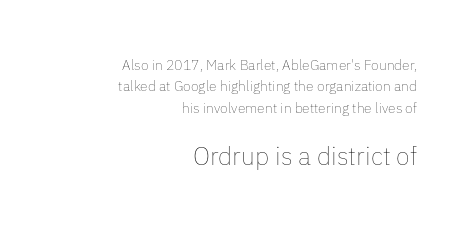
{"italic": "no", "bold": "no", "underline": "no", "align": "right", "line_spacing": "normal", "line_spacing_ratio": 1.52, "letter_spacing": "normal", "letter_spacing_em": 0.0, "larger_block": "second", "size_ratio": 1.79, "glyph_px": 25}
